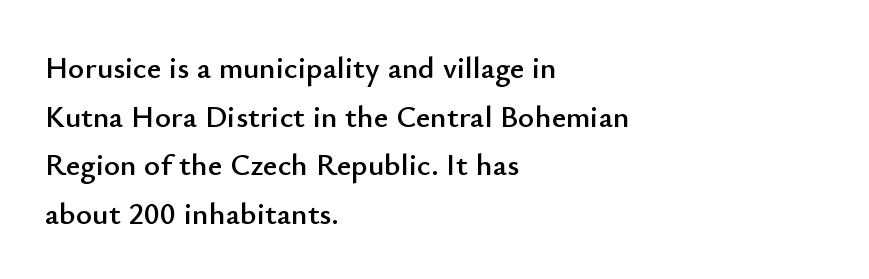
The image shows 31 px sans-serif type, upright; set left-aligned, normal line spacing (1.57x), normal letter spacing, not underlined; low stroke contrast and a small x-height.
